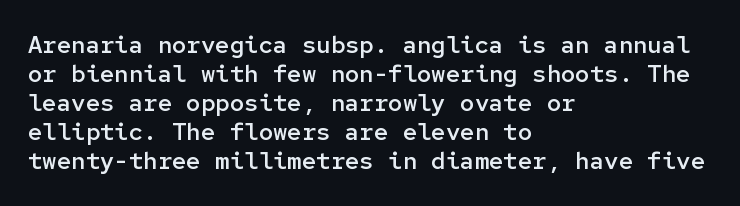
Q: Is the text bold? A: Semi-bold.
Q: Is the text italic (slanted)? A: No, it is upright.
Q: Is the text underlined? A: No.
Q: How is the paragraph aligned? A: Left-aligned.
Q: Is the spacing between letters normal or unusually wide? A: Normal.
